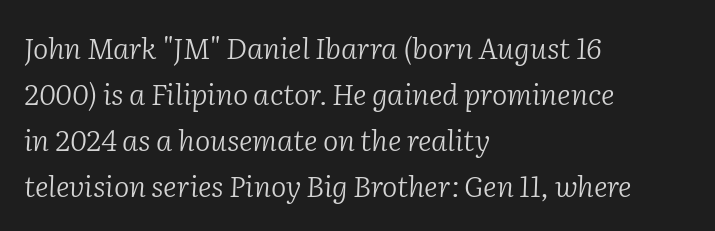
Line beginnings align vertically; line endings do not. Looking at the ascenders, they clearly lean. Typographically, this falls in the serif category. A bare baseline throughout the passage. The letters sit at their default tracking, neither squeezed nor spread.
